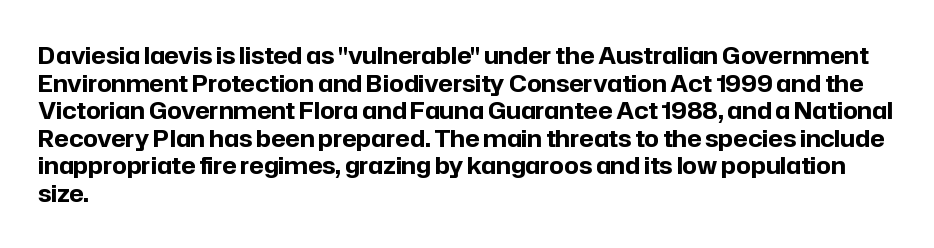
The letters stand upright; this is a roman face. Each word holds together tightly as a unit, with standard inter-letter gaps. Underline: absent. Notice how thick the strokes are: this is what a full bold looks like. The setting favours the left margin, as ordinary paragraphs usually do.
